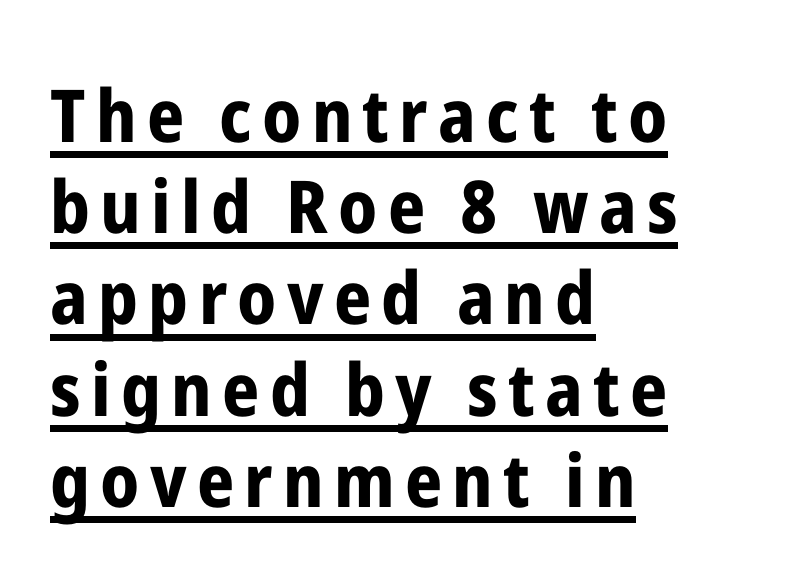
Q: Is the text bold? A: Yes.
Q: Is the text italic (slanted)? A: No, it is upright.
Q: Is the typeface a serif or a sans-serif typeface? A: Sans-serif.
Q: Is the text underlined? A: Yes.
Q: How is the paragraph aligned? A: Left-aligned.
Q: Is the spacing between lines tight, normal or loose? A: Normal.
Q: Width (condensed, normal, or wide)? A: Condensed.
Q: Stroke contrast? A: Low.
Q: x-height? A: Medium.
Q: Monospaced? A: No.
